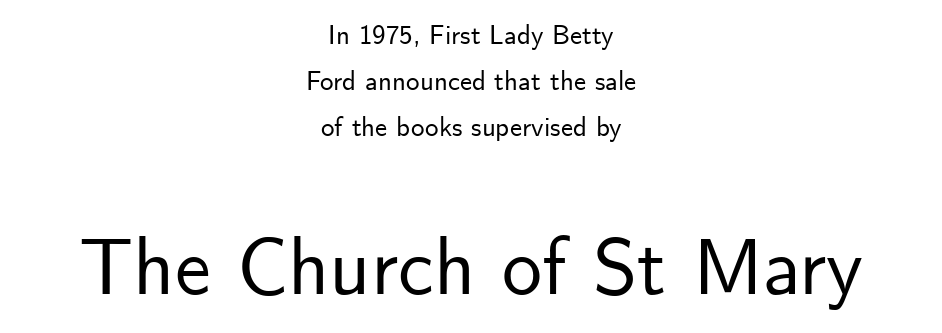
Q: Is the text italic (slanted)? A: No, it is upright.
Q: Is the typeface a serif or a sans-serif typeface? A: Sans-serif.
Q: Is the text underlined? A: No.
Q: How is the paragraph aligned? A: Centered.
Q: Is the spacing between letters normal or unusually wide? A: Normal.
Q: Which block of text is set in a larger size, the first (top) or the second (bottom)? A: The second (bottom) one.
Q: Width (condensed, normal, or wide)? A: Normal.
Q: Stroke contrast? A: Low.
Q: x-height? A: Small.
Q: Monospaced? A: No.
